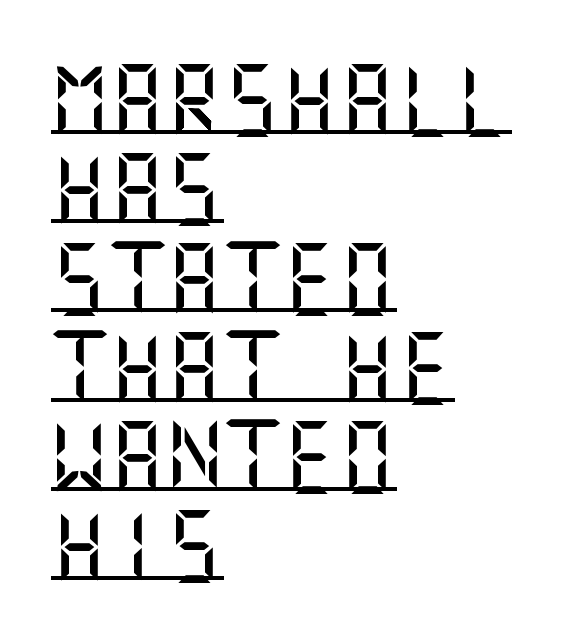
{"serif": "no", "italic": "no", "width": "normal", "stroke_contrast": "medium", "x_height": "large", "underline": "yes", "align": "left", "line_spacing_ratio": 1.24, "letter_spacing": "normal", "letter_spacing_em": 0.0, "glyph_px": 72}
